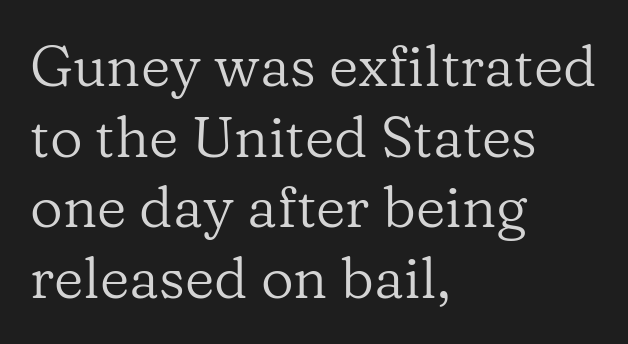
Characters remain perfectly vertical along every line. Is the type heavy? It reads as light-to-regular instead. Only glyphs here, with clear space below each row. The face used here is proportionally spaced, like ordinary book or web type.
